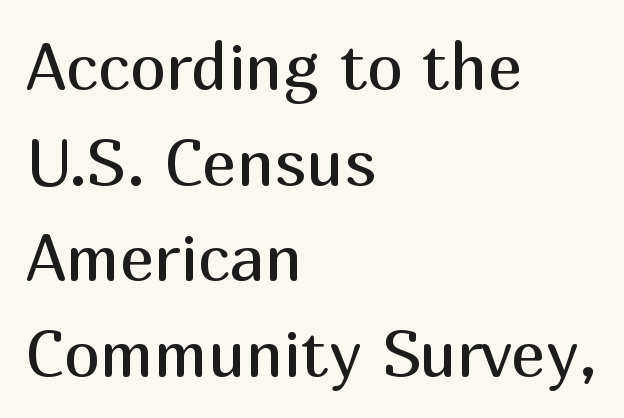
The image shows 65 px regular-weight sans-serif type, upright; set left-aligned, normal line spacing (1.47x), normal letter spacing, not underlined; medium stroke contrast and a medium x-height.
